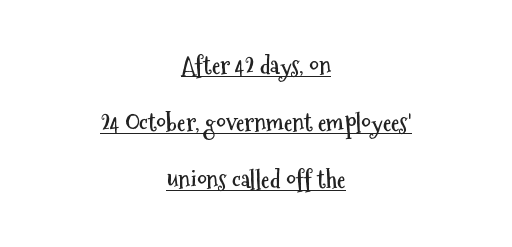
The image shows 24 px bold type, upright; set centered, loose line spacing (2.38x), normal letter spacing, underlined.
